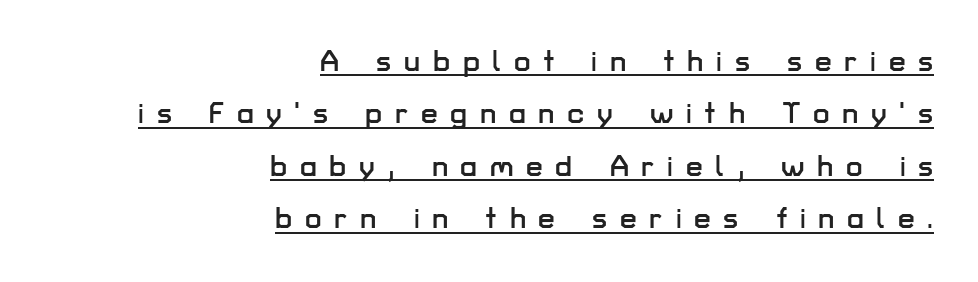
{"serif": "no", "italic": "no", "width": "normal", "stroke_contrast": "low", "x_height": "medium", "monospaced": "no", "underline": "yes", "align": "right", "line_spacing_ratio": 1.75, "letter_spacing": "wide", "letter_spacing_em": 0.42, "glyph_px": 30}
